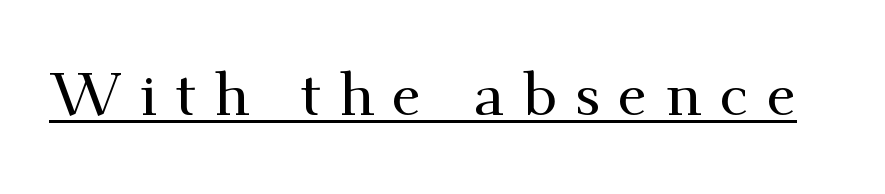
The image shows 60 px serif type, upright; set unusually wide letter spacing (+0.3 em), underlined; medium stroke contrast and a small x-height.
